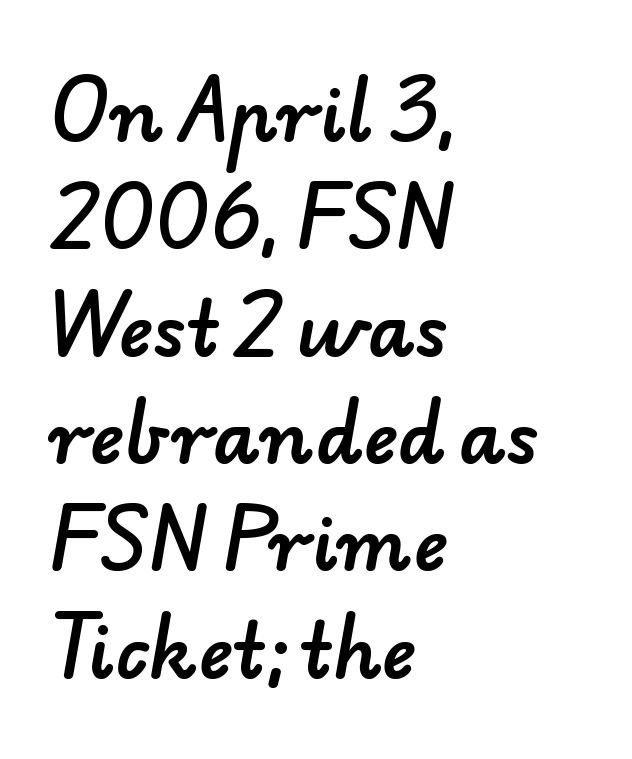
The image shows 73 px sans-serif type; set left-aligned, normal line spacing (1.47x), normal letter spacing, not underlined; low stroke contrast and a small x-height.
